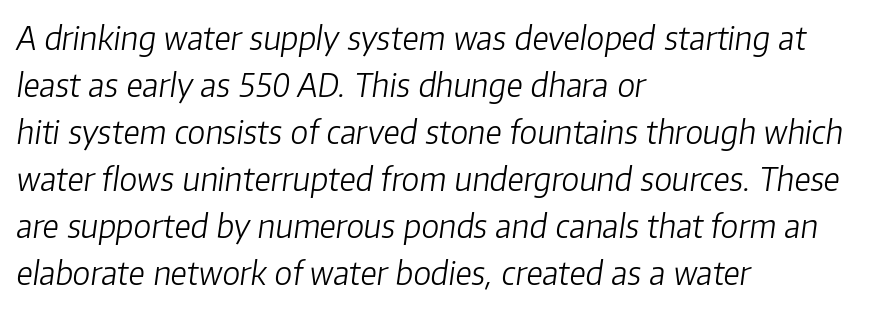
Q: Is the text bold? A: No.
Q: Is the text italic (slanted)? A: Yes, it leans right by about 8 degrees.
Q: Is the text underlined? A: No.
Q: How is the paragraph aligned? A: Left-aligned.
Q: Is the spacing between letters normal or unusually wide? A: Normal.
Q: Is the spacing between lines tight, normal or loose? A: Normal.
Q: Width (condensed, normal, or wide)? A: Normal.
Q: Stroke contrast? A: Low.
Q: x-height? A: Medium.
Q: Monospaced? A: No.
